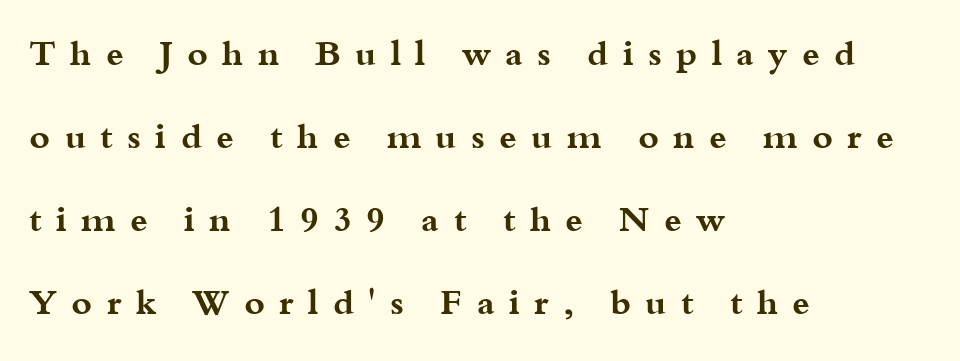
Loosely led — the rows are spread out. The rag falls on the right side of this text block. A dark, heavy texture on the line: the type is bold. The letters stand straight up with perfectly vertical stems. Rule under the text: the space is simply empty. The letters are spread apart with noticeably loose tracking.
